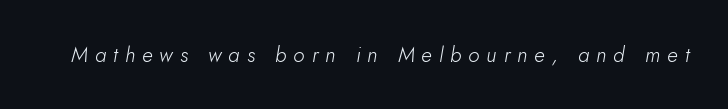
Q: Is the text bold? A: No.
Q: Is the text italic (slanted)? A: Yes, it leans right by about 10 degrees.
Q: Is the text underlined? A: No.
Q: Is the spacing between letters normal or unusually wide? A: Unusually wide.
